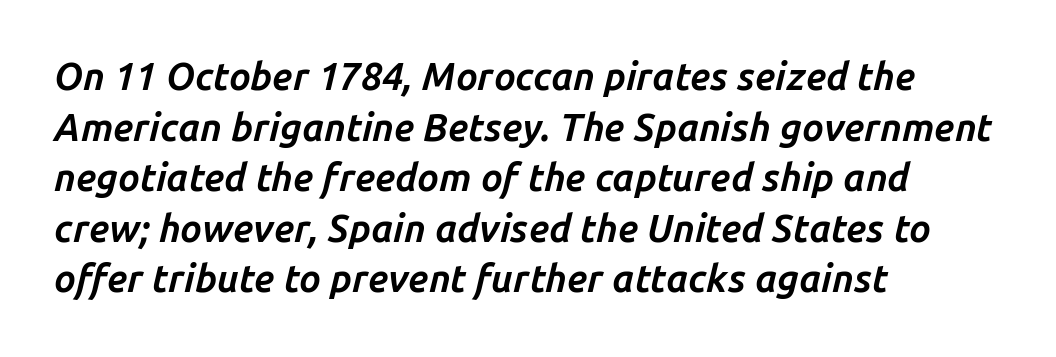
Q: Is the text bold? A: Yes.
Q: Is the text italic (slanted)? A: Yes, it leans right by about 14 degrees.
Q: Is the text underlined? A: No.
Q: How is the paragraph aligned? A: Left-aligned.
Q: Is the spacing between letters normal or unusually wide? A: Normal.
Q: Is the spacing between lines tight, normal or loose? A: Normal.
Q: Width (condensed, normal, or wide)? A: Normal.
Q: Stroke contrast? A: Low.
Q: x-height? A: Medium.
Q: Monospaced? A: No.
